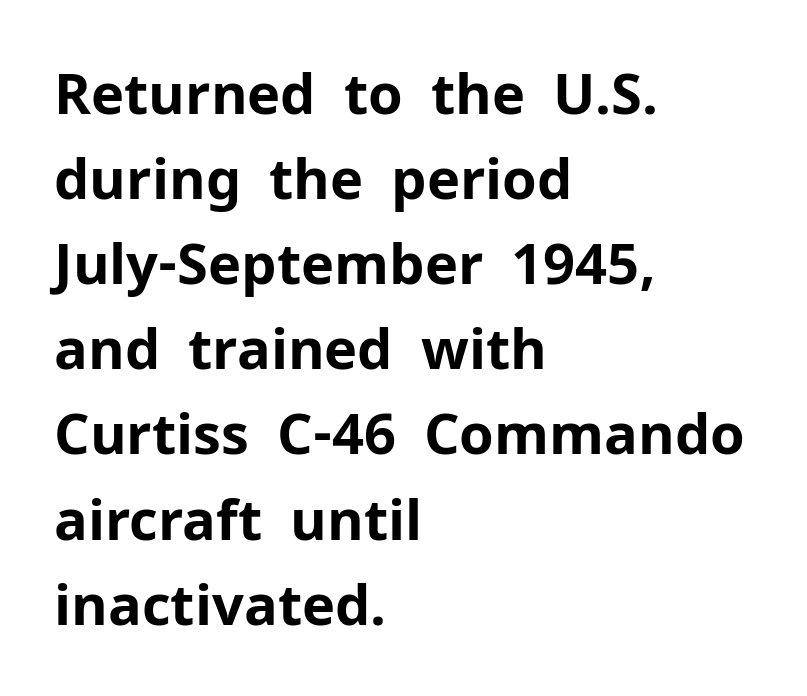
The strip under each line holds only bare page. Default kerning and tracking; the words read as compact shapes. Upright lettering throughout. I'd call this a sans setting — the letters go barefoot. The passage shown is emphatically bold.
